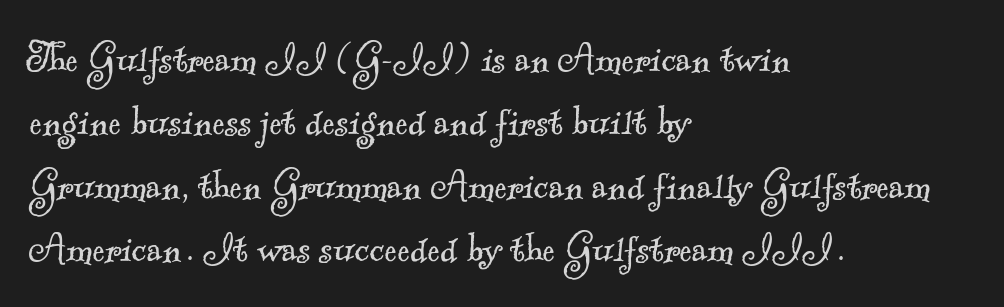
Yep, those are serifs on the letters. Summary of vertical rhythm: regular, with standard interline spacing. Spacing verdict: proportional, widths tailored to each character. Nothing heavy about these letters — not bold at all. The passage shown is not underscored anywhere.
